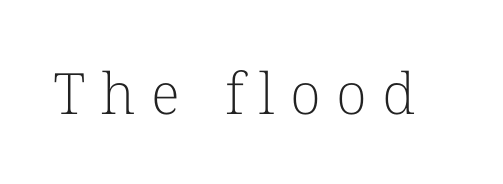
Characters follow at a spacing far wider than the type designer built in. The face used here is seriffed, in the tradition of book romans. It's the straight-up-and-down kind of type. The letters advance in unequal steps, a hallmark of proportional type.
